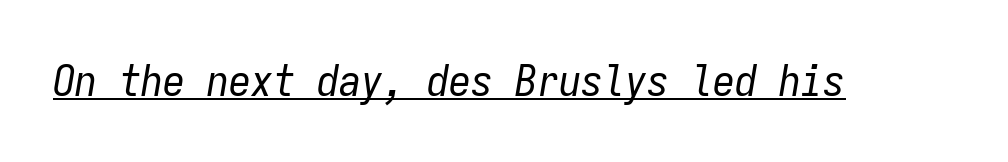
Compared with typical body copy, the letter spacing here is the same. In terms of posture, this sample is oblique. The letters look calm and open, with moderate or lighter stems. A continuous stroke trails under the words, as in a hyperlink. You could count columns in this text — the font is strictly monospaced.
